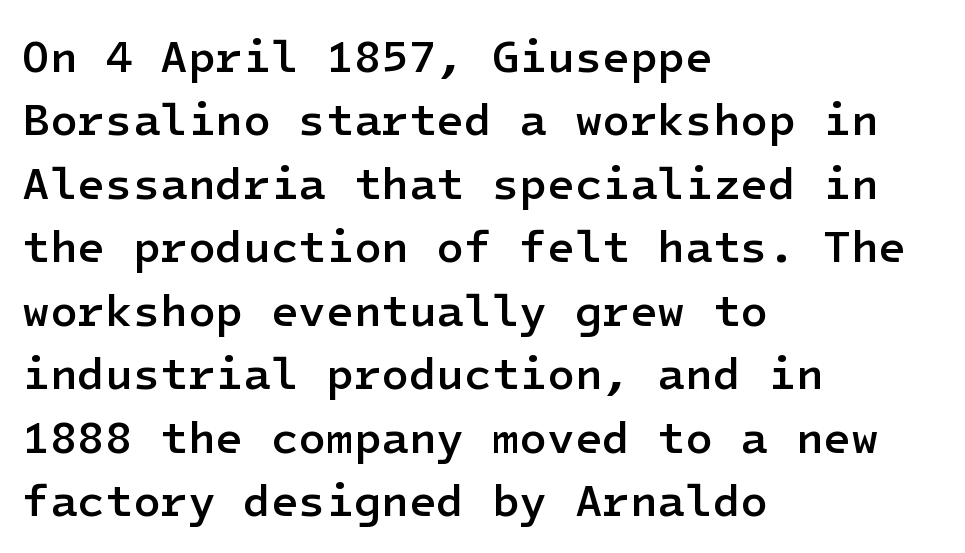
The image shows 45 px semibold sans-serif type, upright; set left-aligned, normal line spacing (1.41x), normal letter spacing, not underlined; low stroke contrast and a medium x-height.
